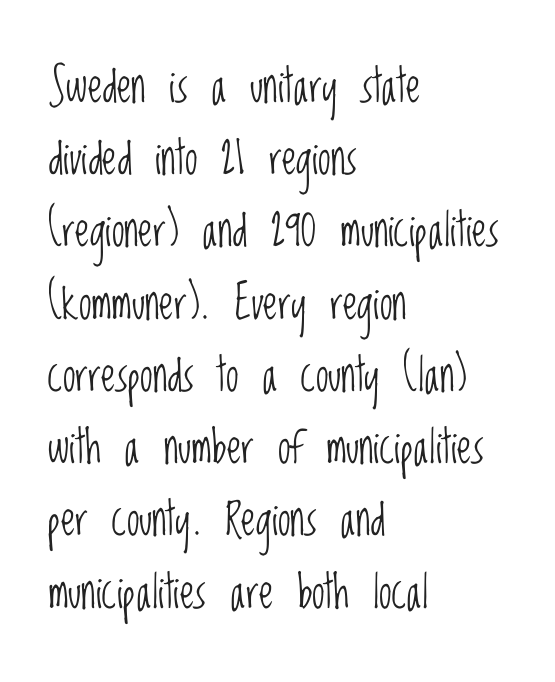
Observe the ordinary spacing: letters are neighbours, not strangers. If you drew a ruler down the left edge, every line would touch it. Type without underlining. I'd call this a sans setting — the letters go barefoot. A normal amount of white space separates one row of letters from the next. Posture: vertical.
